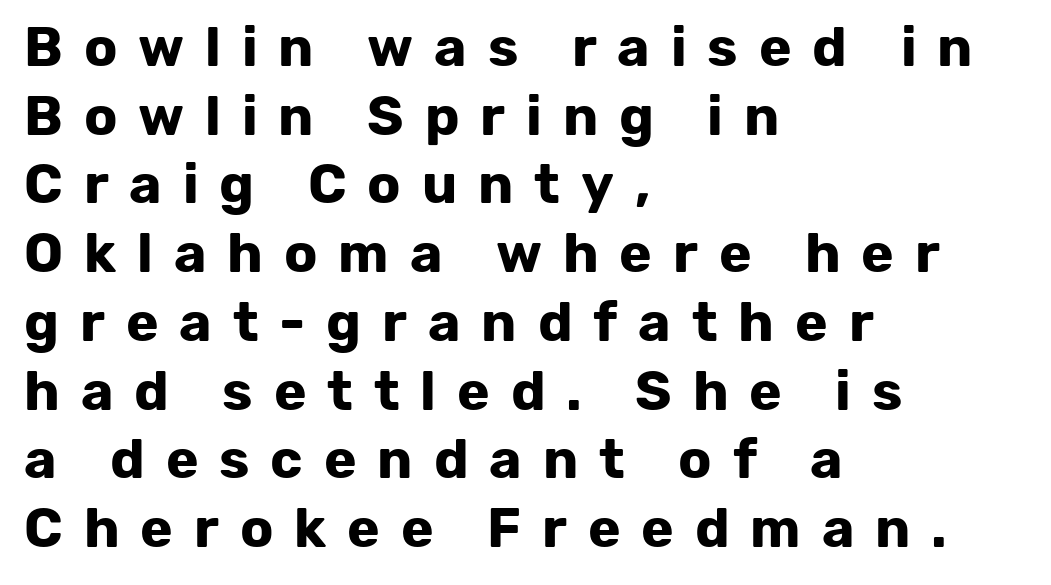
{"serif": "no", "italic": "no", "bold": "yes", "weight": "bold", "width": "normal", "stroke_contrast": "low", "x_height": "medium", "monospaced": "no", "underline": "no", "align": "left", "line_spacing": "normal", "line_spacing_ratio": 1.25, "letter_spacing": "wide", "letter_spacing_em": 0.38, "glyph_px": 55}
